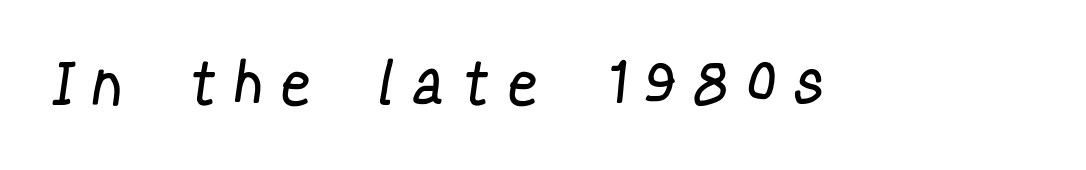
The image shows 61 px regular-weight, condensed sans-serif type; set unusually wide letter spacing (+0.41 em), not underlined; low stroke contrast and a medium x-height.
